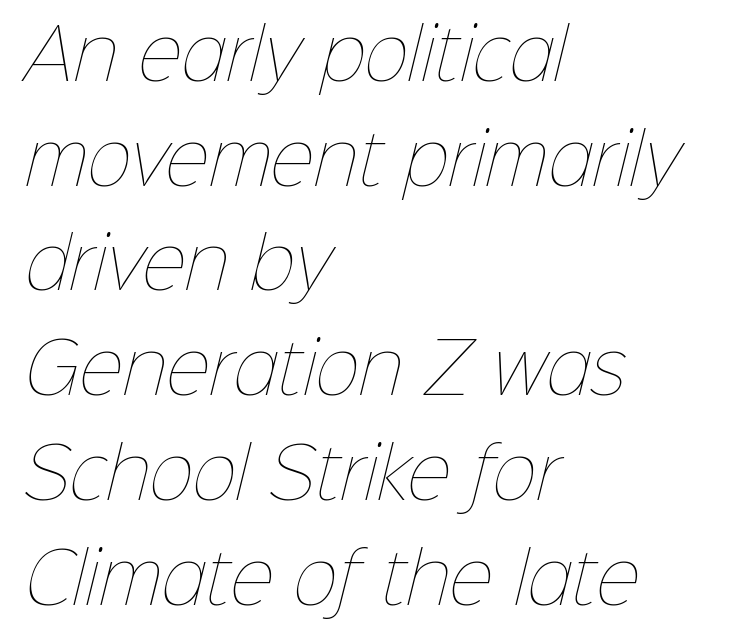
The image shows 68 px thin type; set left-aligned, normal line spacing (1.54x), normal letter spacing, not underlined; low stroke contrast and a medium x-height.
